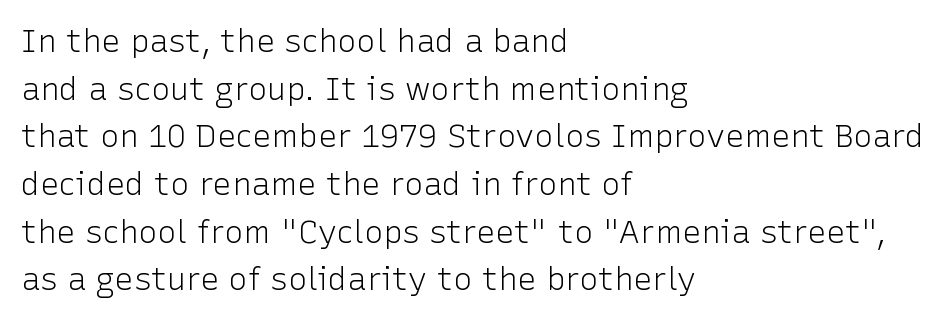
The image shows 32 px light sans-serif type, upright; set left-aligned, normal line spacing (1.49x), normal letter spacing, not underlined; low stroke contrast and a medium x-height.
